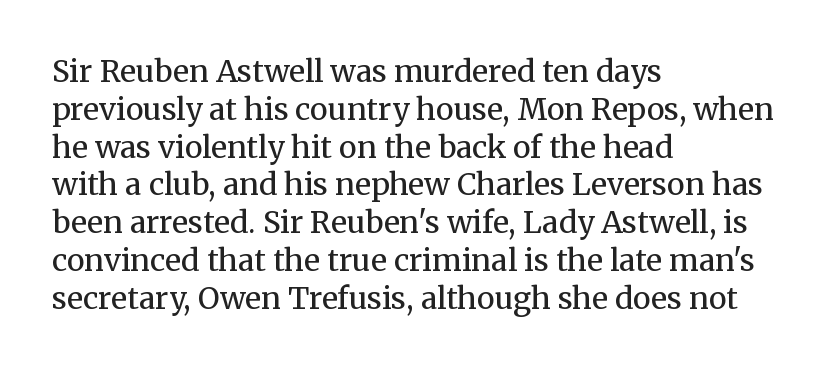
Q: Is the text bold? A: No.
Q: Is the text italic (slanted)? A: No, it is upright.
Q: Is the typeface a serif or a sans-serif typeface? A: Serif.
Q: Is the text underlined? A: No.
Q: How is the paragraph aligned? A: Left-aligned.
Q: Is the spacing between letters normal or unusually wide? A: Normal.
Q: Is the spacing between lines tight, normal or loose? A: Normal.
Q: Width (condensed, normal, or wide)? A: Normal.
Q: Stroke contrast? A: Medium.
Q: x-height? A: Medium.
Q: Monospaced? A: No.
